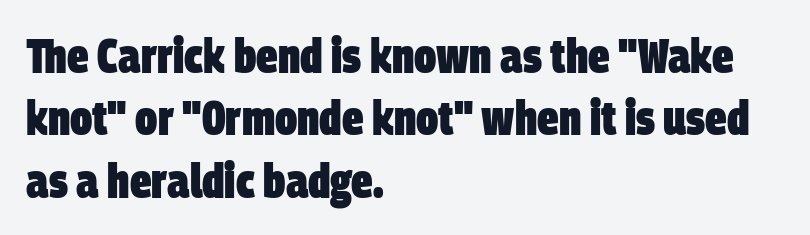
The image shows 48 px heavy, condensed sans-serif type; set left-aligned, normal line spacing (1.3x), normal letter spacing, not underlined; low stroke contrast and a large x-height.
